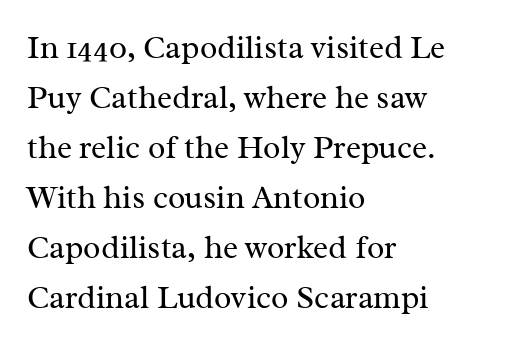
{"serif": "yes", "italic": "no", "bold": "no", "weight": "regular", "width": "normal", "stroke_contrast": "medium", "x_height": "medium", "monospaced": "no", "underline": "no", "align": "left", "line_spacing": "normal", "line_spacing_ratio": 1.56, "letter_spacing": "normal", "letter_spacing_em": 0.0, "glyph_px": 32}
